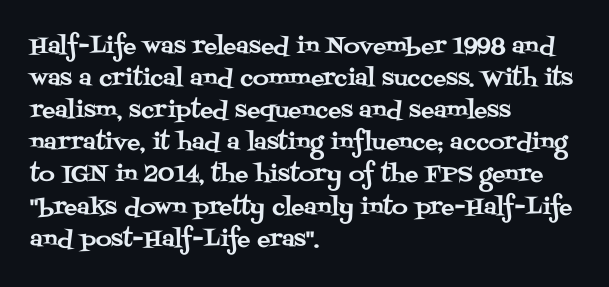
Q: Is the text italic (slanted)? A: No, it is upright.
Q: Is the text underlined? A: No.
Q: How is the paragraph aligned? A: Left-aligned.
Q: Is the spacing between letters normal or unusually wide? A: Normal.
Q: Is the spacing between lines tight, normal or loose? A: Normal.
